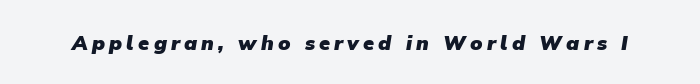
{"bold": "yes", "underline": "no", "letter_spacing": "wide", "letter_spacing_em": 0.21, "glyph_px": 20}
